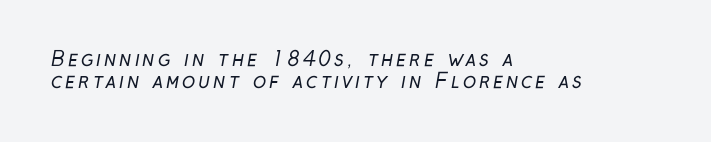
A light-to-regular cut is what we see here. Vertically, the passage feels compressed, each row crowding the next. Short and long lines alike share a common starting point at left. Decoration check: the copy has no underline.
